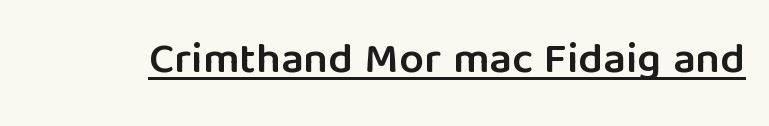
The image shows 44 px semibold sans-serif type, upright; set normal letter spacing, underlined; low stroke contrast and a medium x-height.
